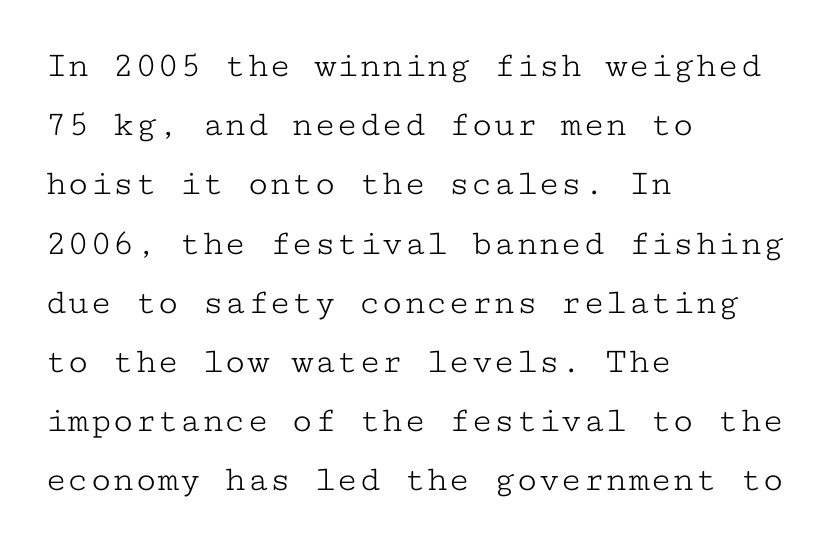
{"serif": "yes", "italic": "no", "bold": "no", "weight": "light", "width": "wide", "stroke_contrast": "low", "x_height": "medium", "monospaced": "yes", "underline": "no", "align": "left", "line_spacing": "normal", "line_spacing_ratio": 1.6, "letter_spacing": "normal", "letter_spacing_em": 0.0, "glyph_px": 37}
